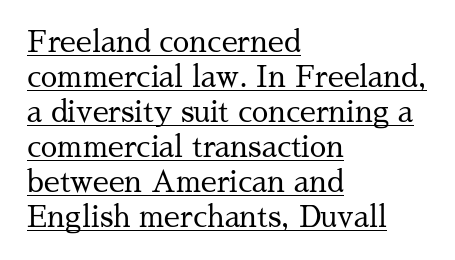
The image shows 29 px regular-weight serif type, upright; set left-aligned, line spacing 1.21x, normal letter spacing, underlined; medium stroke contrast and a medium x-height.
